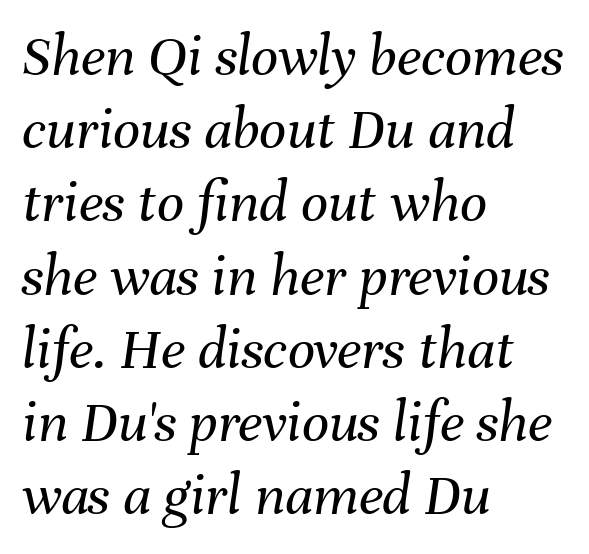
The image shows 60 px regular-weight type, italic (leaning right); set left-aligned, line spacing 1.22x, normal letter spacing, not underlined; medium stroke contrast and a medium x-height.
